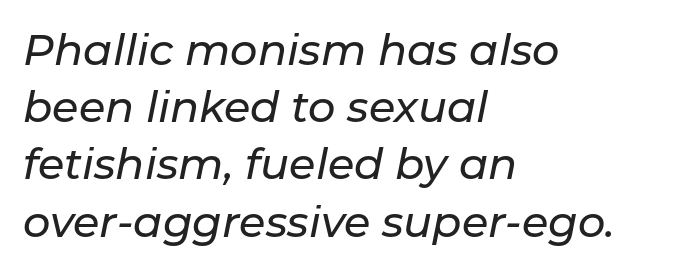
Q: Is the text italic (slanted)? A: Yes, it leans right by about 11 degrees.
Q: Is the text underlined? A: No.
Q: How is the paragraph aligned? A: Left-aligned.
Q: Is the spacing between letters normal or unusually wide? A: Normal.
Q: Is the spacing between lines tight, normal or loose? A: Normal.
Q: Width (condensed, normal, or wide)? A: Normal.
Q: Stroke contrast? A: Low.
Q: x-height? A: Medium.
Q: Monospaced? A: No.
